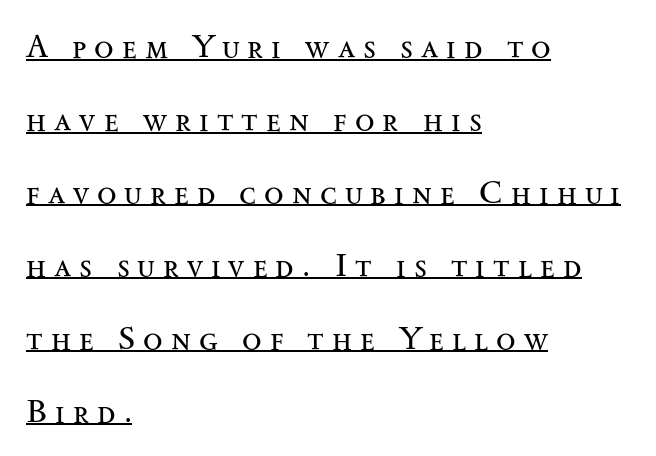
Q: Is the text bold? A: No.
Q: Is the text italic (slanted)? A: No, it is upright.
Q: Is the typeface a serif or a sans-serif typeface? A: Serif.
Q: Is the text underlined? A: Yes.
Q: How is the paragraph aligned? A: Left-aligned.
Q: Is the spacing between letters normal or unusually wide? A: Unusually wide.
Q: Is the spacing between lines tight, normal or loose? A: Loose.
Q: Width (condensed, normal, or wide)? A: Wide.
Q: Stroke contrast? A: Medium.
Q: x-height? A: Small.
Q: Monospaced? A: No.
